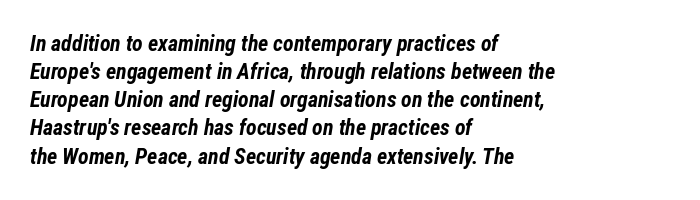
The line-height multiplier appears to be the usual default. This sample uses plain, unmodified letter spacing. These lines stack with their left ends in a neat column. Emphasis by weight is at full strength: bold. Quick note: italic.
